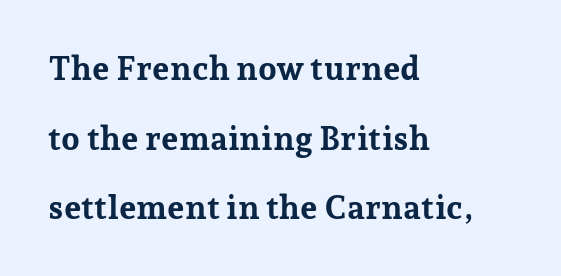
The image shows 33 px bold serif type, upright; set left-aligned, loose line spacing (2.11x), normal letter spacing, not underlined; low stroke contrast and a medium x-height.
